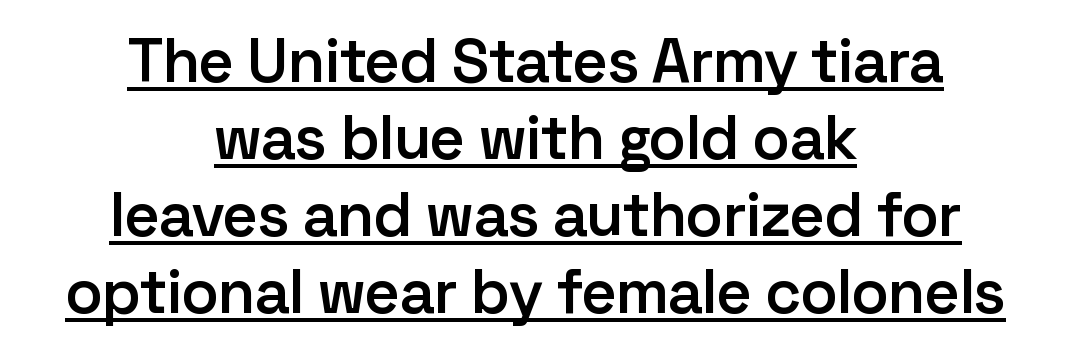
Q: Is the text bold? A: Semi-bold.
Q: Is the text italic (slanted)? A: No, it is upright.
Q: Is the typeface a serif or a sans-serif typeface? A: Sans-serif.
Q: Is the text underlined? A: Yes.
Q: How is the paragraph aligned? A: Centered.
Q: Is the spacing between letters normal or unusually wide? A: Normal.
Q: Width (condensed, normal, or wide)? A: Normal.
Q: Stroke contrast? A: Low.
Q: x-height? A: Medium.
Q: Monospaced? A: No.
